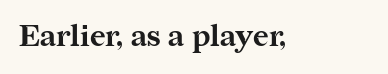
The image shows 30 px bold serif type, upright; set normal letter spacing, not underlined; medium stroke contrast and a medium x-height.
